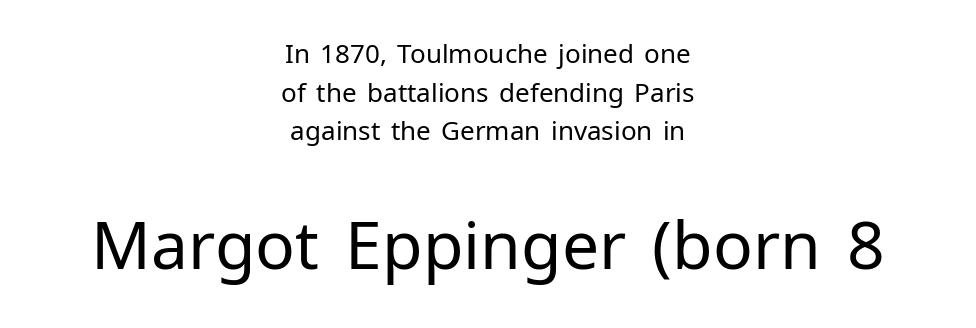
You can tell it's not italic because the verticals are truly vertical. The type is set solid horizontally, with unmodified tracking. These lines are centered, leaving both edges ragged. This reads as an unemphasized weight, regular at the heaviest. The foot of each line stays bare and open. The lower block of text is set noticeably larger than the block above it.
